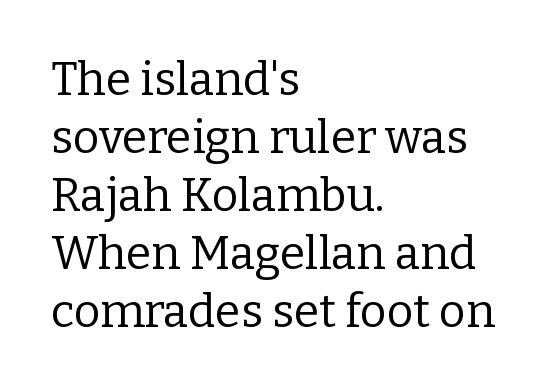
The space between consecutive lines is moderate. Posture: straight, roman, zero tilt. These glyphs show unthickened strokes, regular width or finer. The letters carry serifs — small finishing strokes at the ends of their stems. Is this a fixed-width face? No — the glyphs have proportional, varying widths. Descenders are the only things crossing below the line.
